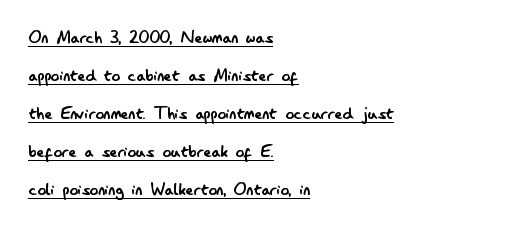
Typeset ragged right — the left edge is the straight one. Caption: face not bold, strokes unweighted. The letters stand upright; this is a roman face. Each line of the rendering has a horizontal stroke beneath the glyphs.
